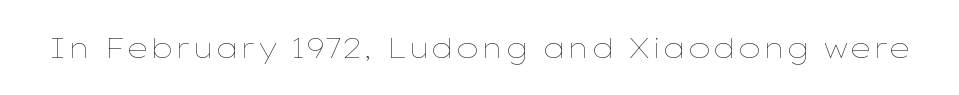
Weight: not bold — regular or lighter. Tracking value appears to be zero — textbook default spacing. The passage shown is typed in a proportional face where columns would drift. Letters rest on an invisible, unmarked baseline. Posture: straight, roman, zero tilt.
